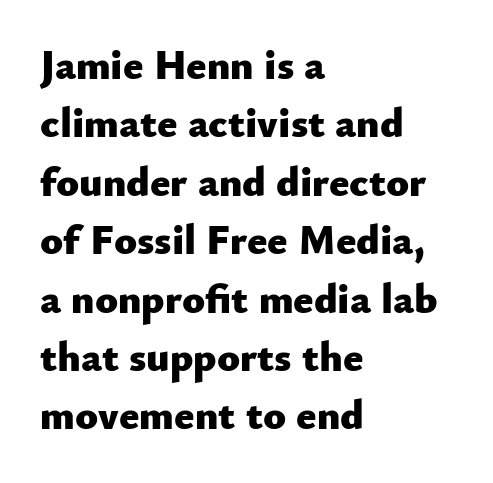
The image shows 42 px heavy sans-serif type, upright; set left-aligned, normal line spacing (1.39x), normal letter spacing, not underlined; low stroke contrast and a small x-height.
